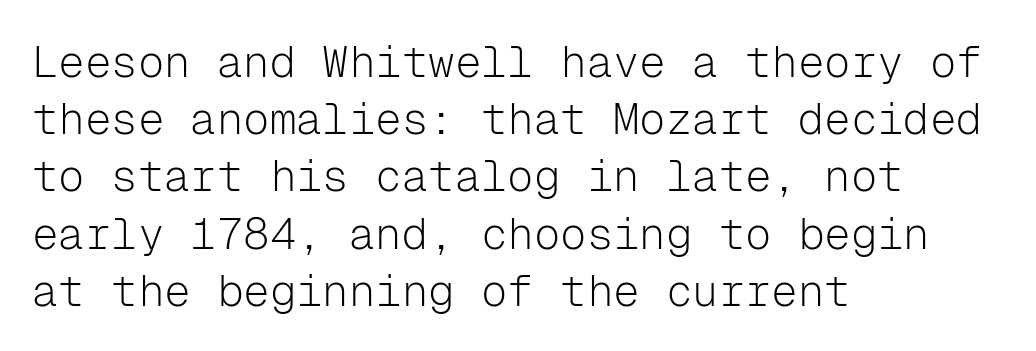
The image shows 44 px light sans-serif type, upright, monospaced; set left-aligned, normal line spacing (1.3x), normal letter spacing, not underlined; low stroke contrast and a medium x-height.
